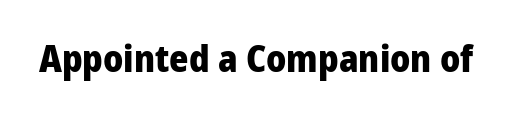
The image shows 37 px heavy, condensed sans-serif type, upright; set normal letter spacing, not underlined; low stroke contrast and a large x-height.
